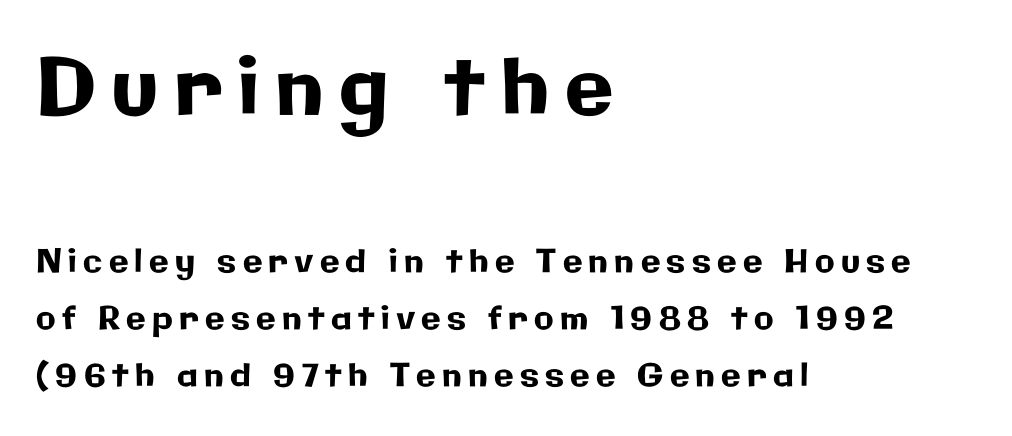
Is the letter spacing exaggerated? Yes — the characters are pushed far apart. The space beneath each line is pristine and unruled. All the whitespace from short lines collects on the right. The passage shown begins with its larger block and ends with its smaller one. Examine the stroke ends and you'll find no serifs. Upright lettering throughout.
